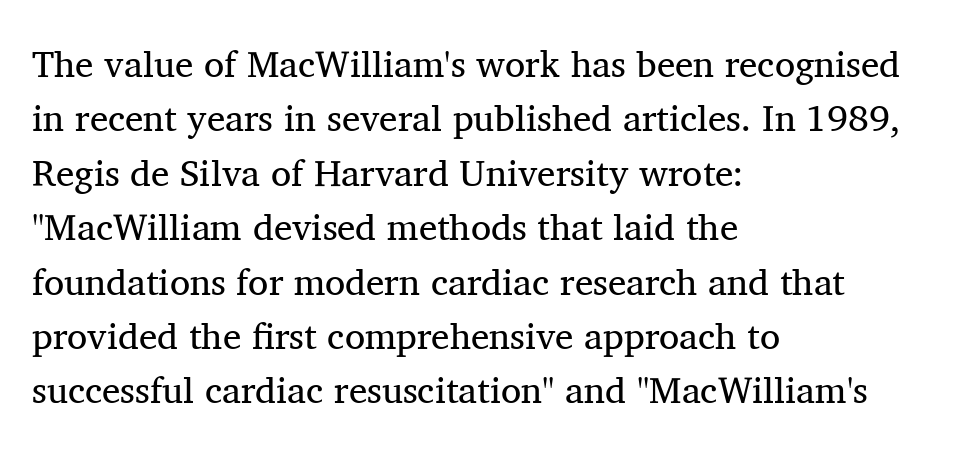
The image shows 37 px regular-weight serif type, upright; set left-aligned, normal line spacing (1.47x), normal letter spacing, not underlined; medium stroke contrast and a medium x-height.
